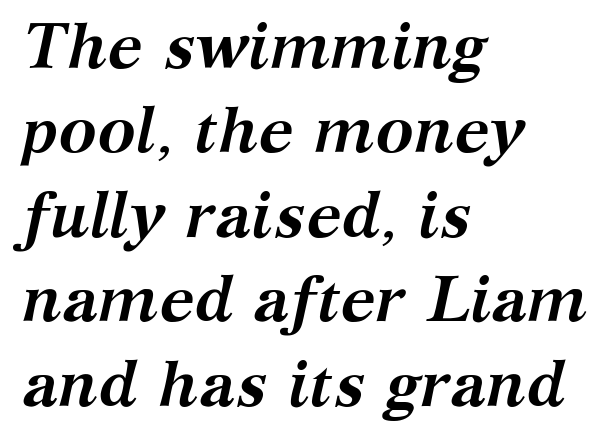
Q: Is the text bold? A: Yes.
Q: Is the text italic (slanted)? A: Yes, it leans right by about 12 degrees.
Q: Is the typeface a serif or a sans-serif typeface? A: Serif.
Q: Is the text underlined? A: No.
Q: How is the paragraph aligned? A: Left-aligned.
Q: Is the spacing between letters normal or unusually wide? A: Normal.
Q: Is the spacing between lines tight, normal or loose? A: Normal.
Q: Width (condensed, normal, or wide)? A: Normal.
Q: Stroke contrast? A: Medium.
Q: x-height? A: Medium.
Q: Monospaced? A: No.
